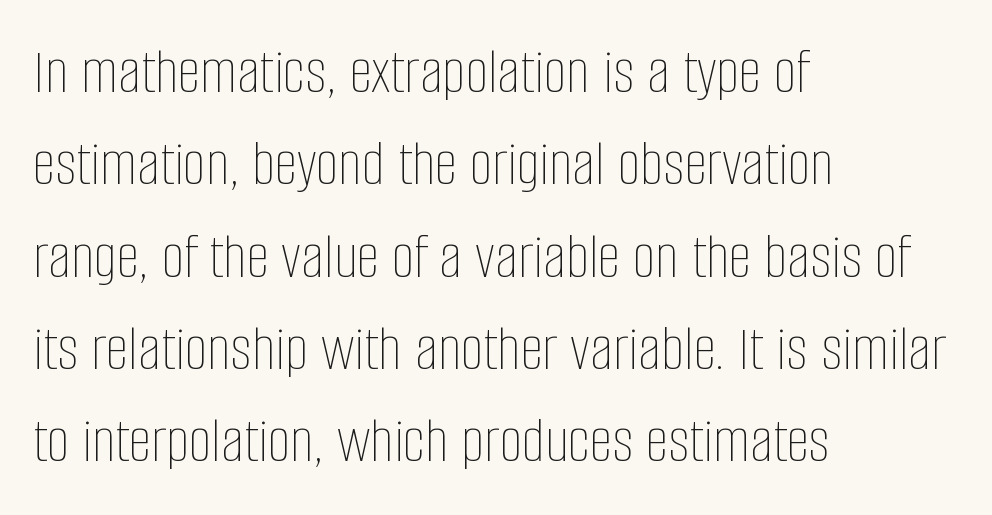
The image shows 65 px thin, condensed type, upright; set left-aligned, normal line spacing (1.42x), normal letter spacing, not underlined; low stroke contrast and a large x-height.
